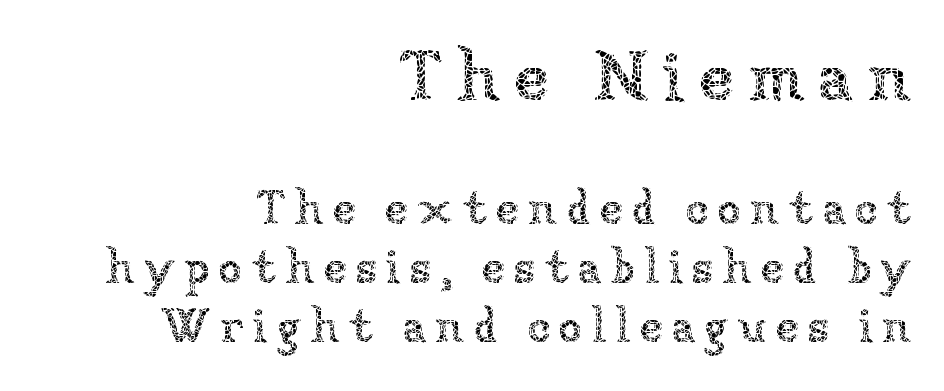
The image shows 72 px thin type, upright; set right-aligned, line spacing 1.23x, not underlined; the first (top) block is 1.5x larger; low stroke contrast and a medium x-height.
